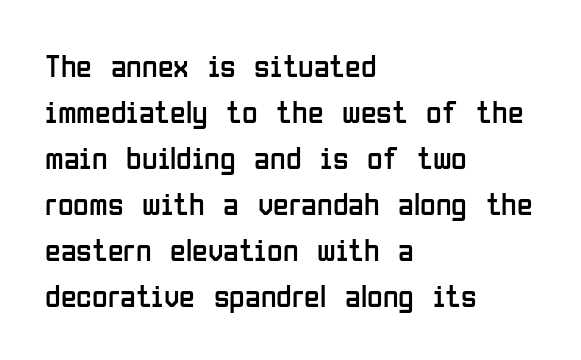
Characters remain perfectly vertical along every line. Normally led — the rows are evenly, conventionally spaced. Spacing between characters is what you'd get straight out of the box. Stems here are at most as thick as an everyday book face.
